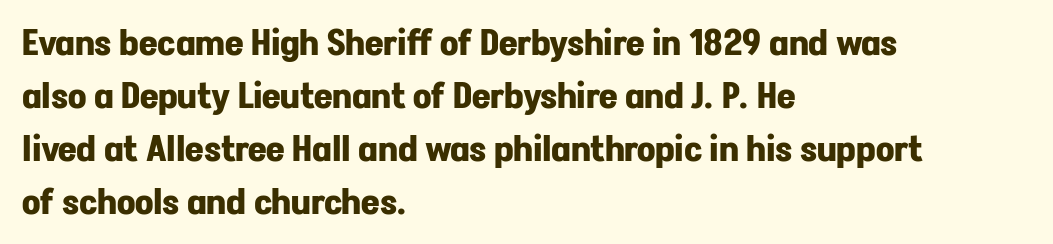
The ragged edge is on the right, which tells us the setting is flush left. Classification — sans serif. These lines are rendered in a variable-pitch font. The space beneath each line is pristine and unruled.
